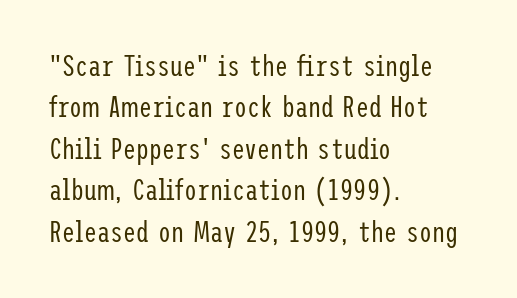
Line spacing here is normal. Tracking value appears to be zero — textbook default spacing. Designer's note — italics off, roman on. Bold? No — there's no thickening of the strokes.
